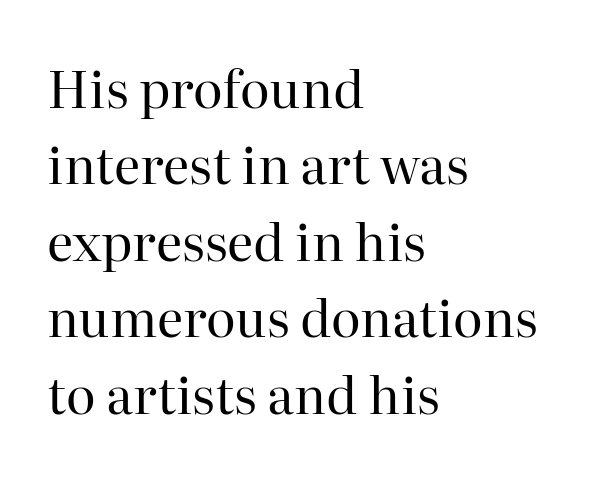
{"serif": "yes", "italic": "no", "bold": "no", "weight": "regular", "width": "normal", "stroke_contrast": "high", "x_height": "medium", "monospaced": "no", "underline": "no", "align": "left", "line_spacing": "normal", "line_spacing_ratio": 1.5, "letter_spacing": "normal", "letter_spacing_em": 0.0, "glyph_px": 51}
